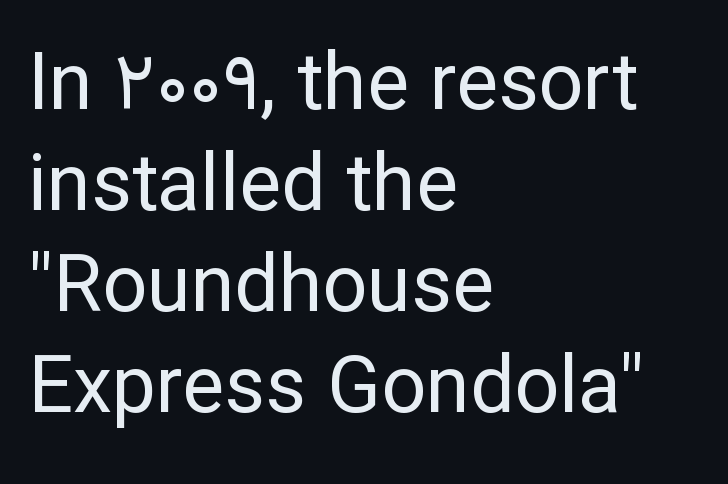
The gap between lines stays unmarked. Ordinary non-slanted type is in use. A classic flush-left, rag-right setting is used for this passage. Glyph-to-glyph distance matches everyday printed text.
